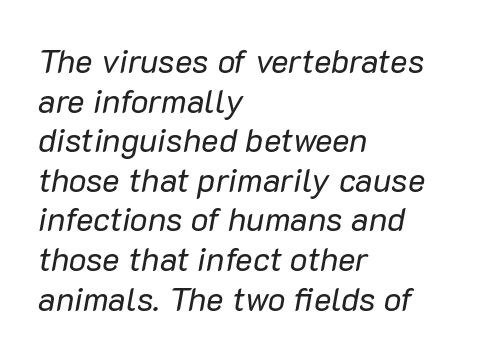
Q: Is the text bold? A: No.
Q: Is the text italic (slanted)? A: Yes, it leans right by about 10 degrees.
Q: Is the text underlined? A: No.
Q: How is the paragraph aligned? A: Left-aligned.
Q: Is the spacing between letters normal or unusually wide? A: Normal.
Q: Width (condensed, normal, or wide)? A: Normal.
Q: Stroke contrast? A: Low.
Q: x-height? A: Medium.
Q: Monospaced? A: No.
